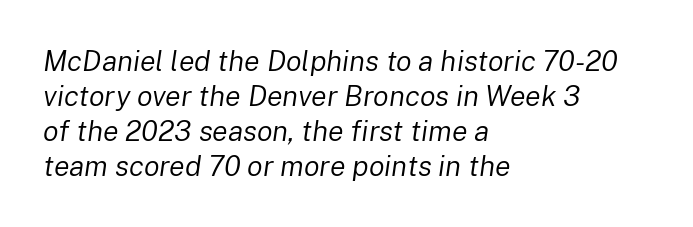
The image shows 29 px regular-weight type, italic (leaning right); set left-aligned, line spacing 1.21x, normal letter spacing, not underlined; low stroke contrast and a medium x-height.
